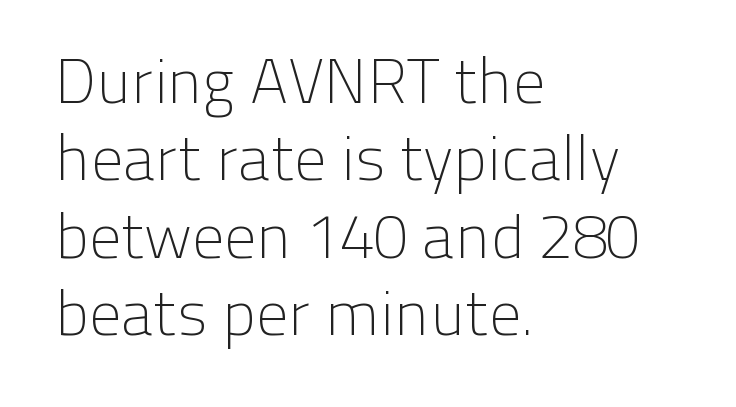
Q: Is the text bold? A: No.
Q: Is the text italic (slanted)? A: No, it is upright.
Q: Is the typeface a serif or a sans-serif typeface? A: Sans-serif.
Q: Is the text underlined? A: No.
Q: How is the paragraph aligned? A: Left-aligned.
Q: Is the spacing between letters normal or unusually wide? A: Normal.
Q: Width (condensed, normal, or wide)? A: Normal.
Q: Stroke contrast? A: Low.
Q: x-height? A: Medium.
Q: Monospaced? A: No.
